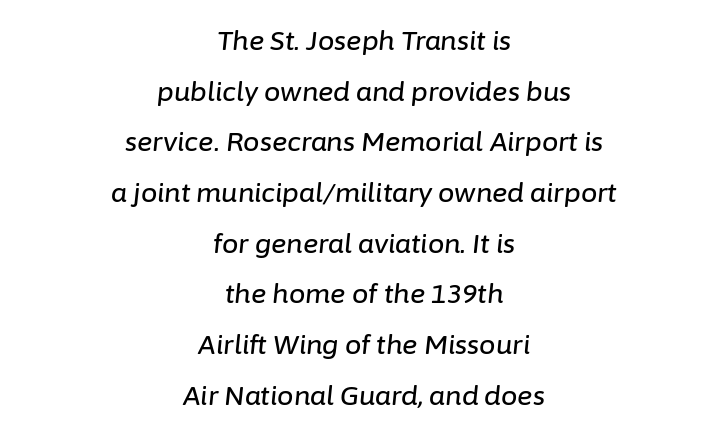
{"italic": "yes", "lean": "right", "slant_degrees": 6, "underline": "no", "align": "center", "line_spacing": "loose", "line_spacing_ratio": 1.95, "letter_spacing": "normal", "letter_spacing_em": 0.0, "glyph_px": 26}
